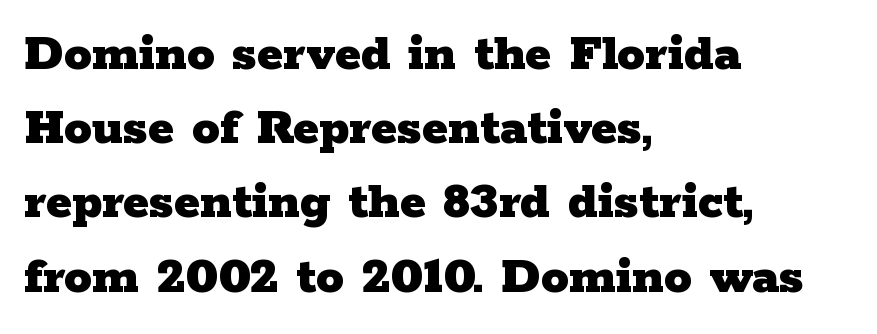
Q: Is the text bold? A: Yes.
Q: Is the text italic (slanted)? A: No, it is upright.
Q: Is the typeface a serif or a sans-serif typeface? A: Serif.
Q: Is the text underlined? A: No.
Q: How is the paragraph aligned? A: Left-aligned.
Q: Is the spacing between letters normal or unusually wide? A: Normal.
Q: Is the spacing between lines tight, normal or loose? A: Normal.
Q: Width (condensed, normal, or wide)? A: Wide.
Q: Stroke contrast? A: Low.
Q: x-height? A: Medium.
Q: Monospaced? A: No.
